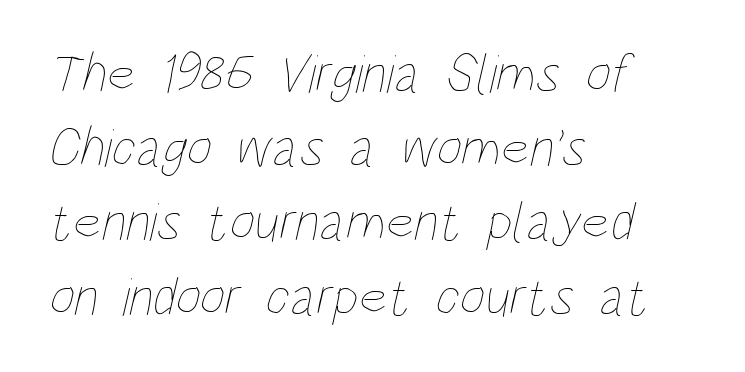
Teacher's note: observe the even left margin — that is flush-left alignment. Tracking here is standard; glyphs follow each other at the usual distance. The face looks like a standard text weight, possibly lighter. A clean baseline with only descenders dipping below it. The passage shown is typed in a proportional face where columns would drift.
